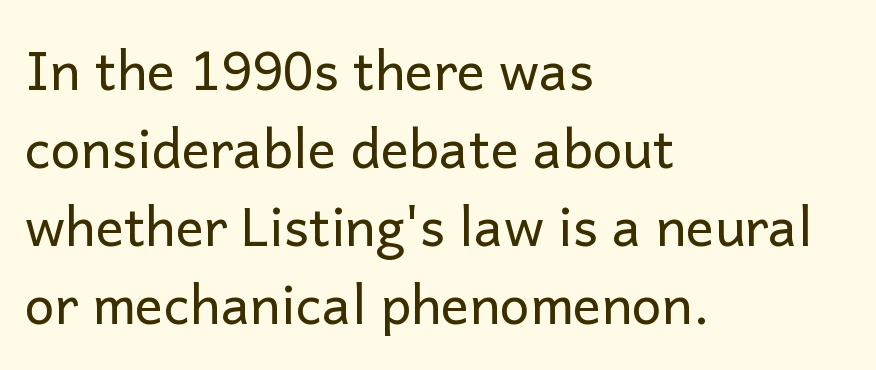
Interline gaps are of average width in this sample. Stems here are at most as thick as an everyday book face. Typeset ragged right — the left edge is the straight one. These lines are composed in type without serifs. Spacing verdict: proportional, widths tailored to each character.
